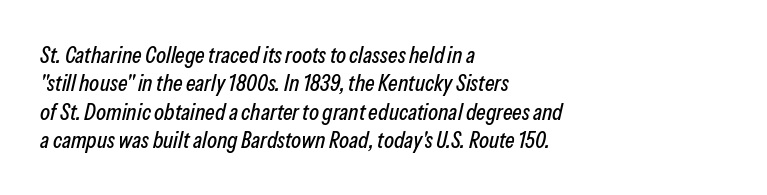
Q: Is the text italic (slanted)? A: Yes, it leans right by about 13 degrees.
Q: Is the text underlined? A: No.
Q: How is the paragraph aligned? A: Left-aligned.
Q: Is the spacing between letters normal or unusually wide? A: Normal.
